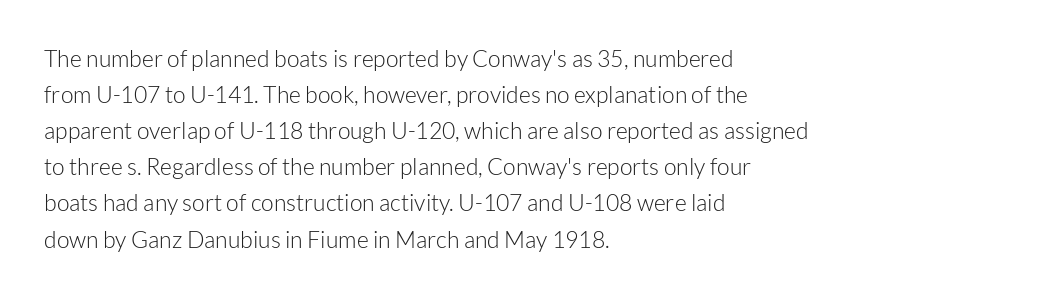
The image shows 23 px text type, upright; set left-aligned, normal line spacing (1.57x), normal letter spacing, not underlined.
